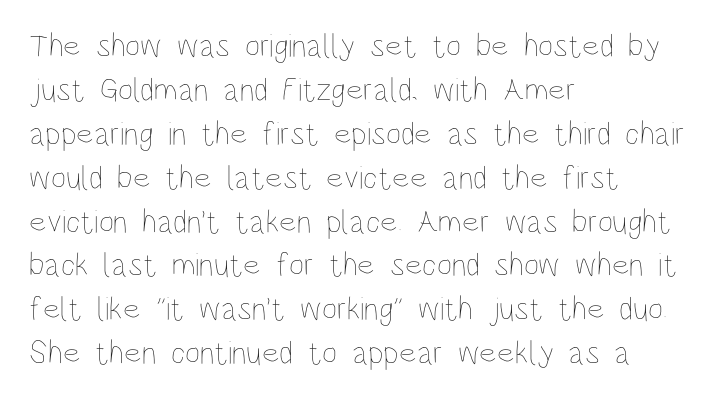
Q: Is the text bold? A: No.
Q: Is the text italic (slanted)? A: No, it is upright.
Q: Is the text underlined? A: No.
Q: How is the paragraph aligned? A: Left-aligned.
Q: Is the spacing between letters normal or unusually wide? A: Normal.
Q: Is the spacing between lines tight, normal or loose? A: Normal.
Q: Width (condensed, normal, or wide)? A: Condensed.
Q: Stroke contrast? A: Low.
Q: x-height? A: Large.
Q: Monospaced? A: No.
